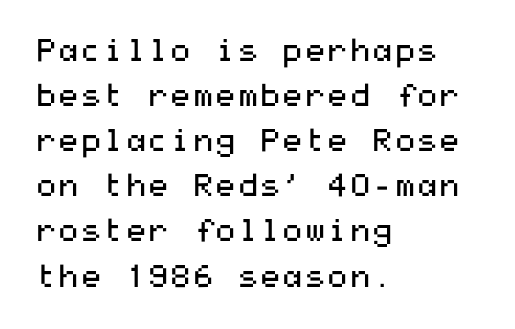
Line spacing here is normal. Vertical stems look standard width or narrower in stroke. Italic? Not at all — the glyphs are vertical. Honestly, there is no underline to notice here at all. Typeset ragged right — the left edge is the straight one. Observe the absence of serifs on each vertical stroke in this sample.
